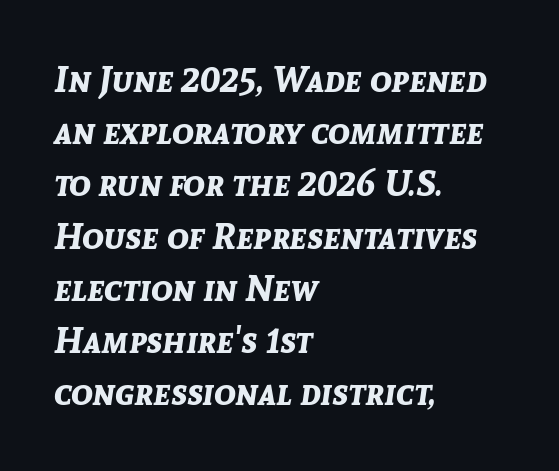
{"italic": "yes", "lean": "right", "slant_degrees": 8, "bold": "yes", "weight": "bold", "width": "normal", "stroke_contrast": "low", "x_height": "medium", "monospaced": "no", "underline": "no", "align": "left", "line_spacing": "normal", "line_spacing_ratio": 1.45, "letter_spacing": "normal", "letter_spacing_em": 0.0, "glyph_px": 36}
